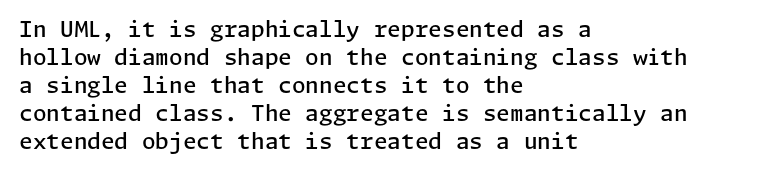
Q: Is the text bold? A: Semi-bold.
Q: Is the text italic (slanted)? A: No, it is upright.
Q: Is the text underlined? A: No.
Q: How is the paragraph aligned? A: Left-aligned.
Q: Is the spacing between letters normal or unusually wide? A: Normal.
Q: Is the spacing between lines tight, normal or loose? A: Normal.
